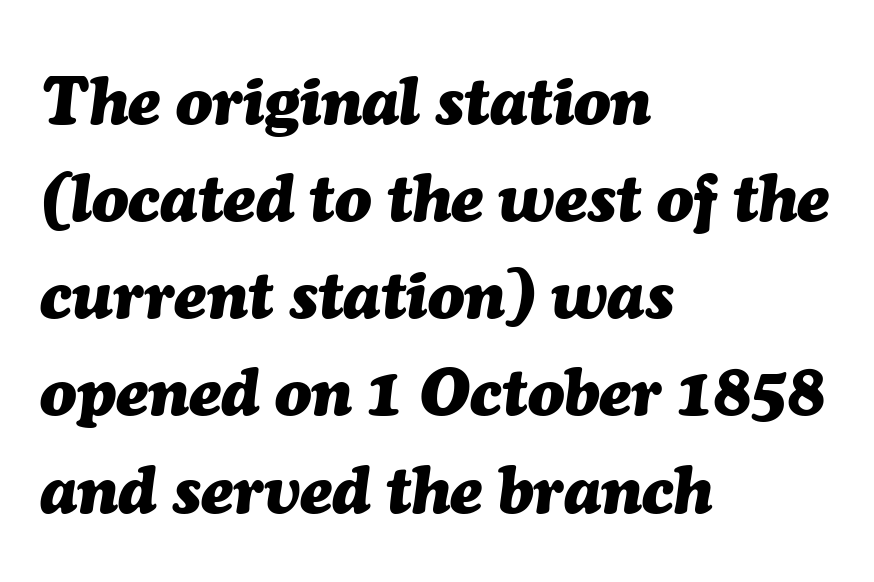
{"italic": "yes", "lean": "right", "slant_degrees": 7, "bold": "yes", "weight": "heavy", "width": "normal", "stroke_contrast": "medium", "x_height": "medium", "monospaced": "no", "underline": "no", "align": "left", "line_spacing": "normal", "line_spacing_ratio": 1.45, "letter_spacing": "normal", "letter_spacing_em": 0.0, "glyph_px": 67}
